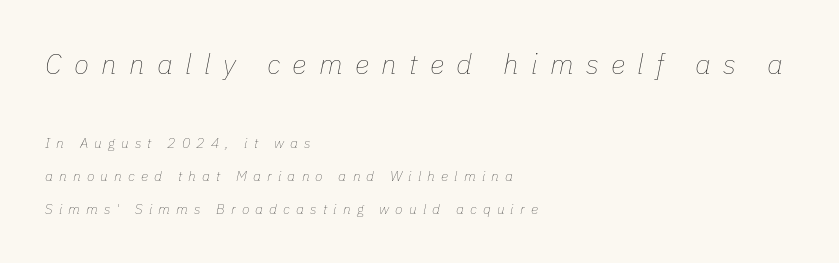
The image shows 28 px thin type, italic (leaning right); set left-aligned, loose line spacing (2.35x), unusually wide letter spacing (+0.44 em), not underlined; the first (top) block is 2.0x larger; low stroke contrast and a medium x-height.
